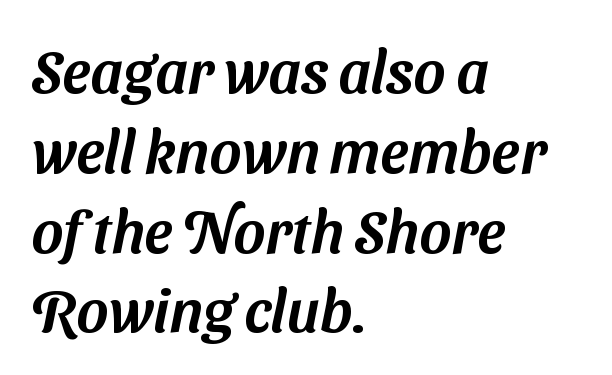
Regarding serifs, this sample does without them. Proportional: the letters do not fall into vertical columns. Interline gaps are of average width in this sample. The area under the type is left untouched.
